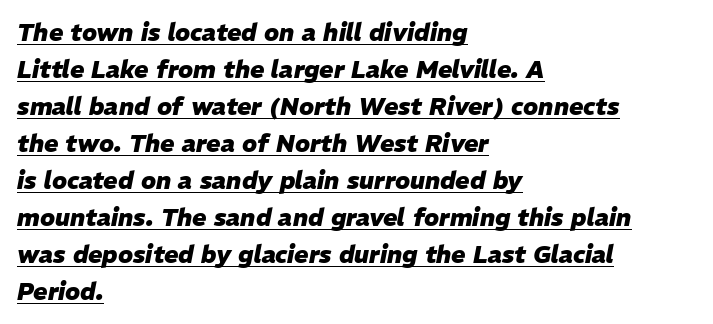
The image shows 24 px bold type, italic (leaning right); set left-aligned, normal line spacing (1.54x), normal letter spacing, underlined.
